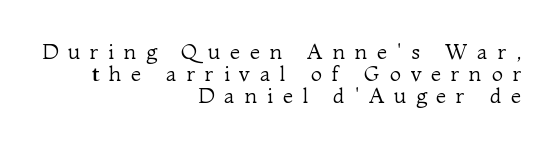
{"italic": "no", "bold": "no", "underline": "no", "align": "right", "line_spacing": "tight", "line_spacing_ratio": 1.05, "letter_spacing": "wide", "letter_spacing_em": 0.47, "glyph_px": 21}
